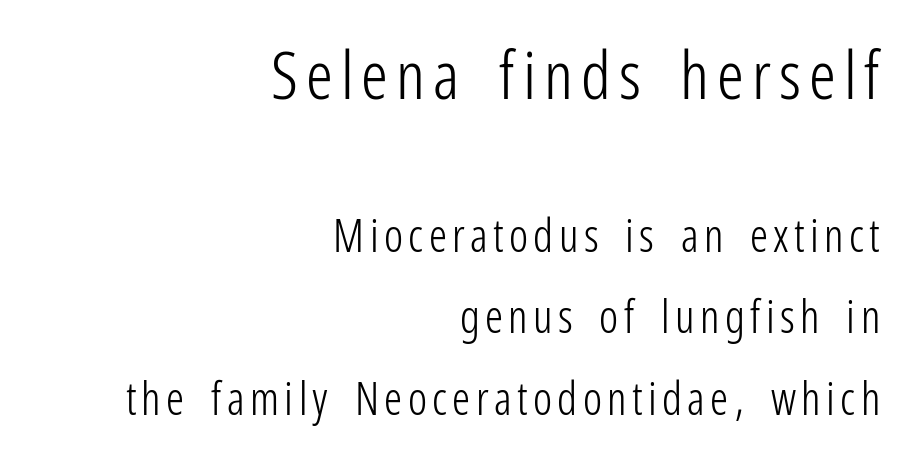
The image shows 67 px light, condensed sans-serif type, upright; set right-aligned, line spacing 1.81x, not underlined; the first (top) block is 1.49x larger; low stroke contrast and a medium x-height.
